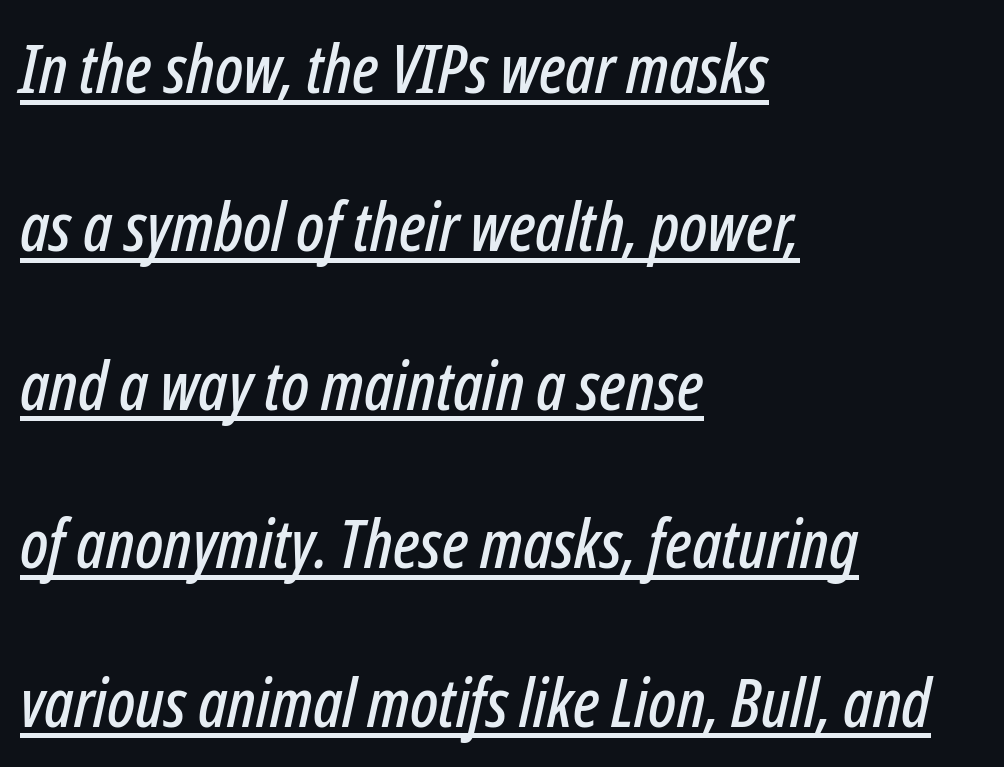
Every word sits above its own underline. Left-aligned paragraph, ragged on the right. Looks like regular typesetting: each glyph gets only the width it needs. These lines were composed using italics. Spacing between characters is what you'd get straight out of the box. Summary of vertical rhythm: relaxed, with wide interline spacing.
